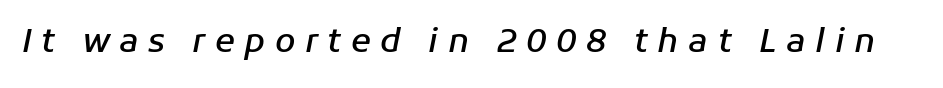
Firm but not heavy-handed strokes: this text is semibold. Does extra space separate the letters? Yes, quite a lot of it. The space directly below the letters is spotless. The lettering tilts uniformly, giving the passage an italic look.
